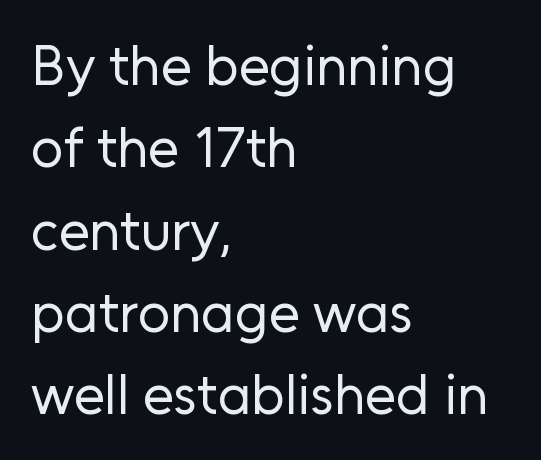
Q: Is the text bold? A: No.
Q: Is the text italic (slanted)? A: No, it is upright.
Q: Is the typeface a serif or a sans-serif typeface? A: Sans-serif.
Q: Is the text underlined? A: No.
Q: How is the paragraph aligned? A: Left-aligned.
Q: Is the spacing between letters normal or unusually wide? A: Normal.
Q: Is the spacing between lines tight, normal or loose? A: Normal.
Q: Width (condensed, normal, or wide)? A: Normal.
Q: Stroke contrast? A: Low.
Q: x-height? A: Medium.
Q: Monospaced? A: No.
